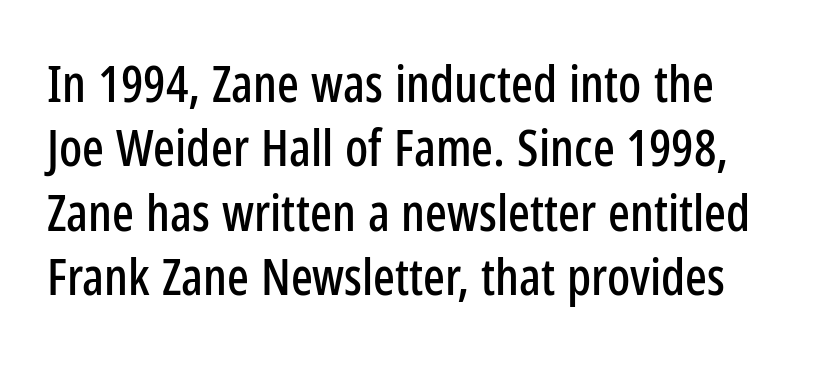
Q: Is the text italic (slanted)? A: No, it is upright.
Q: Is the typeface a serif or a sans-serif typeface? A: Sans-serif.
Q: Is the text underlined? A: No.
Q: Is the spacing between letters normal or unusually wide? A: Normal.
Q: Is the spacing between lines tight, normal or loose? A: Normal.
Q: Width (condensed, normal, or wide)? A: Condensed.
Q: Stroke contrast? A: Low.
Q: x-height? A: Medium.
Q: Monospaced? A: No.
